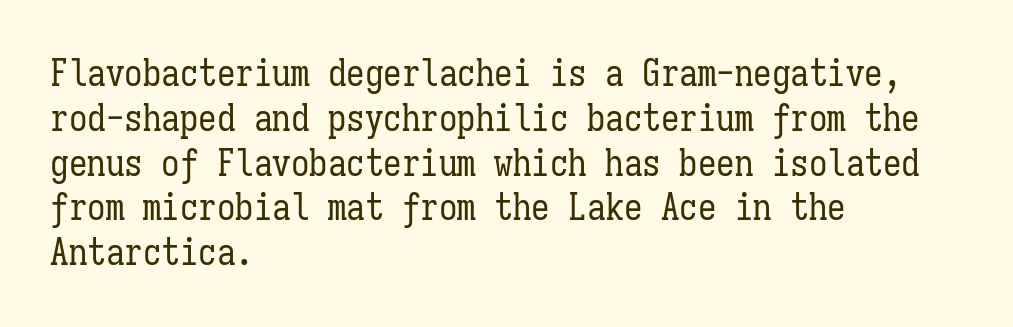
The image shows 37 px regular-weight, condensed type, upright, monospaced; set left-aligned, line spacing 1.21x, normal letter spacing, not underlined; low stroke contrast and a medium x-height.
